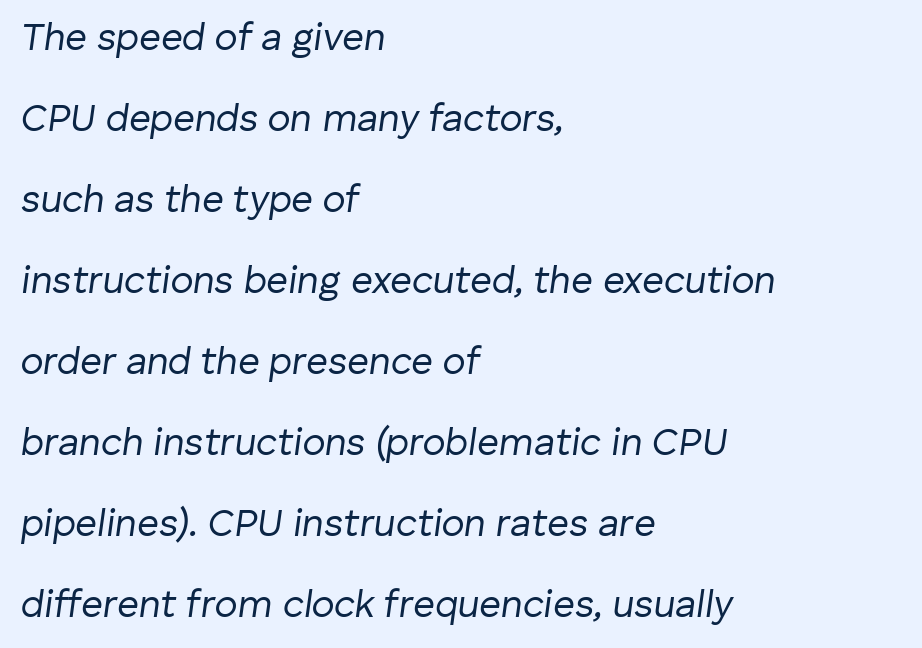
Each line starts at the same left margin while the right side varies. Is the stroke heavy? The answer is a plain regular-or-lighter. Compared with typical paragraphs, the rows here are farther apart. The text carries the slant typical of an italic or oblique font. A typesetter would call this zero additional tracking.
